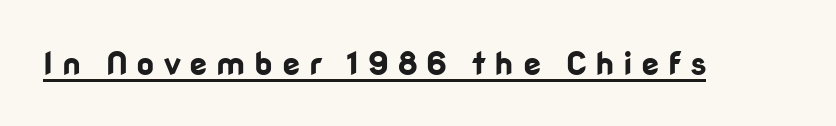
The image shows 32 px bold sans-serif type, upright; set unusually wide letter spacing (+0.27 em), underlined; low stroke contrast and a medium x-height.
